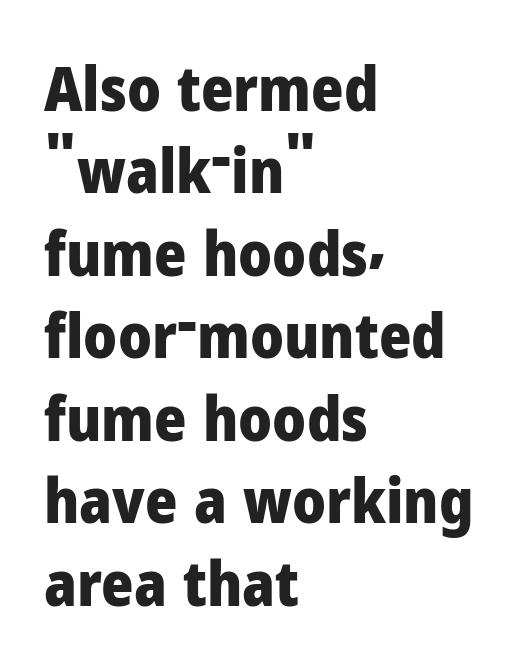
{"serif": "no", "italic": "no", "bold": "yes", "weight": "heavy", "width": "normal", "stroke_contrast": "low", "x_height": "medium", "monospaced": "no", "underline": "no", "align": "left", "line_spacing": "normal", "line_spacing_ratio": 1.33, "letter_spacing": "normal", "letter_spacing_em": 0.0, "glyph_px": 62}
